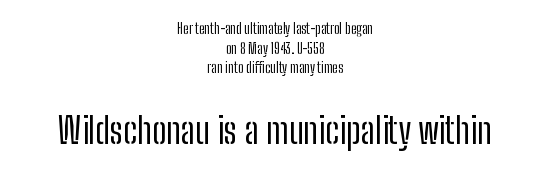
{"serif": "no", "italic": "no", "bold": "no", "weight": "regular", "width": "condensed", "stroke_contrast": "low", "x_height": "medium", "monospaced": "no", "underline": "no", "align": "center", "line_spacing": "normal", "line_spacing_ratio": 1.41, "letter_spacing": "normal", "letter_spacing_em": 0.0, "larger_block": "second", "size_ratio": 2.57, "glyph_px": 36}
